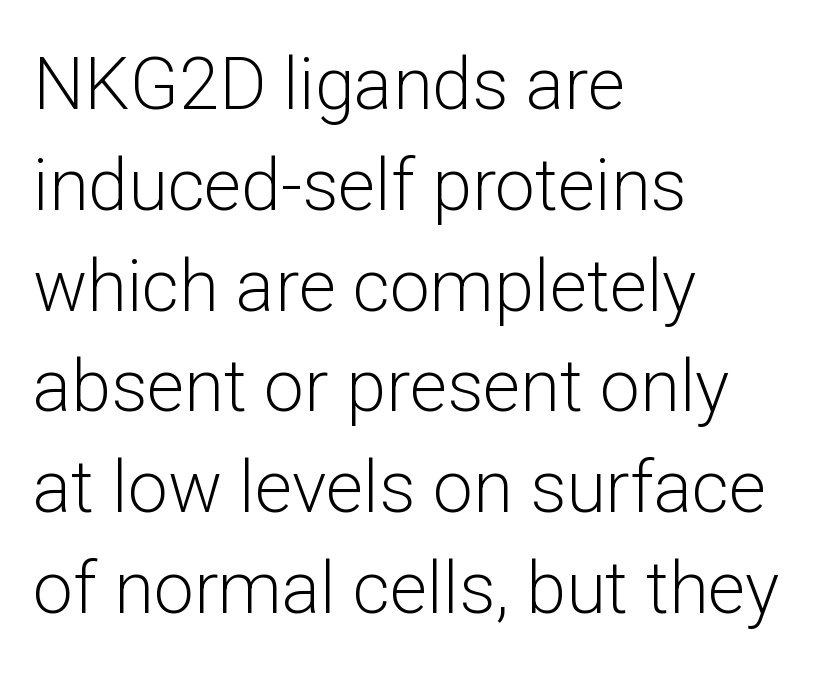
{"serif": "no", "italic": "no", "bold": "no", "weight": "light", "width": "normal", "stroke_contrast": "low", "x_height": "medium", "monospaced": "no", "underline": "no", "align": "left", "line_spacing": "normal", "line_spacing_ratio": 1.4, "letter_spacing": "normal", "letter_spacing_em": 0.0, "glyph_px": 72}
